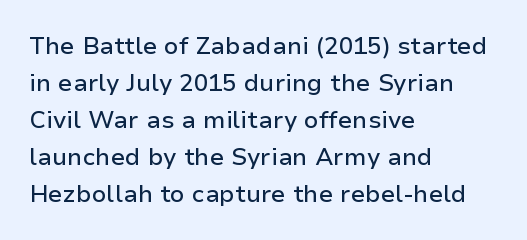
This is roman type, the default non-slanted kind. The lines in this sample share a left origin and differ only in where they stop. Glance below the letters and you will spot only blank space. The line-height multiplier appears to be the usual default. No extra tracking has been applied to these lines.
